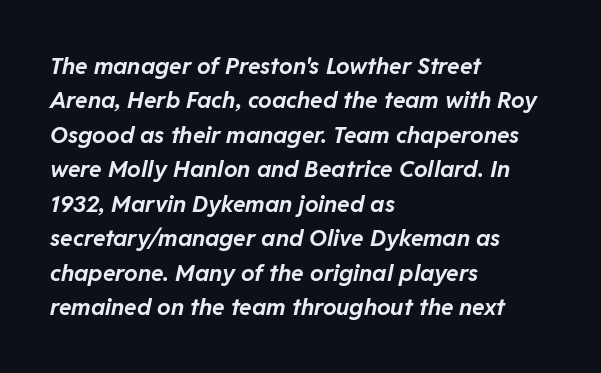
Q: Is the text bold? A: Yes.
Q: Is the text italic (slanted)? A: Yes, it leans right by about 11 degrees.
Q: Is the text underlined? A: No.
Q: How is the paragraph aligned? A: Left-aligned.
Q: Is the spacing between letters normal or unusually wide? A: Normal.
Q: Is the spacing between lines tight, normal or loose? A: Normal.
